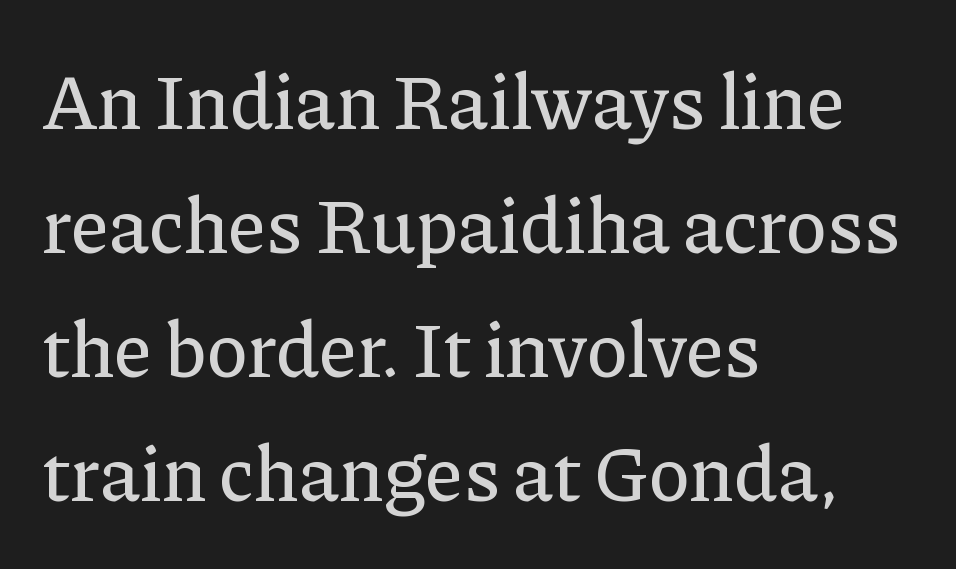
Q: Is the text italic (slanted)? A: No, it is upright.
Q: Is the typeface a serif or a sans-serif typeface? A: Serif.
Q: Is the text underlined? A: No.
Q: How is the paragraph aligned? A: Left-aligned.
Q: Is the spacing between letters normal or unusually wide? A: Normal.
Q: Is the spacing between lines tight, normal or loose? A: Normal.
Q: Width (condensed, normal, or wide)? A: Normal.
Q: Stroke contrast? A: Low.
Q: x-height? A: Medium.
Q: Monospaced? A: No.
